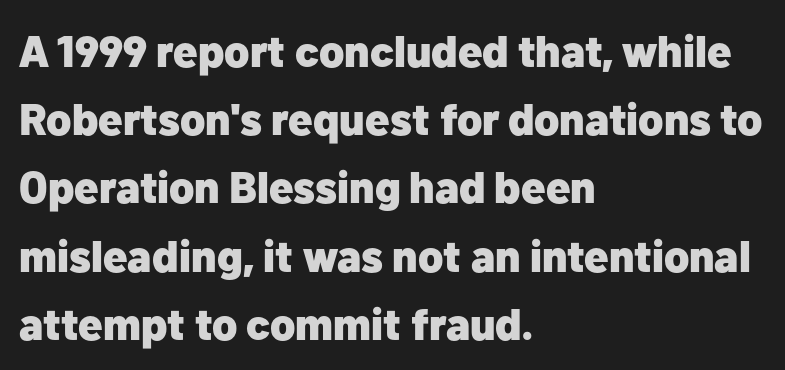
Q: Is the text bold? A: Yes.
Q: Is the text italic (slanted)? A: No, it is upright.
Q: Is the typeface a serif or a sans-serif typeface? A: Sans-serif.
Q: Is the text underlined? A: No.
Q: How is the paragraph aligned? A: Left-aligned.
Q: Is the spacing between letters normal or unusually wide? A: Normal.
Q: Is the spacing between lines tight, normal or loose? A: Normal.
Q: Width (condensed, normal, or wide)? A: Normal.
Q: Stroke contrast? A: Low.
Q: x-height? A: Medium.
Q: Monospaced? A: No.
